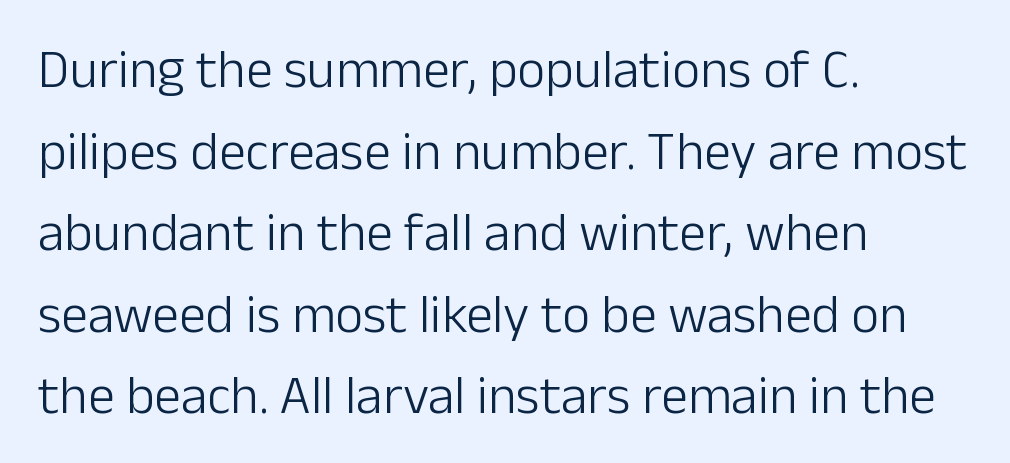
The image shows 54 px light sans-serif type, upright; set left-aligned, normal line spacing (1.51x), normal letter spacing, not underlined; low stroke contrast and a medium x-height.
